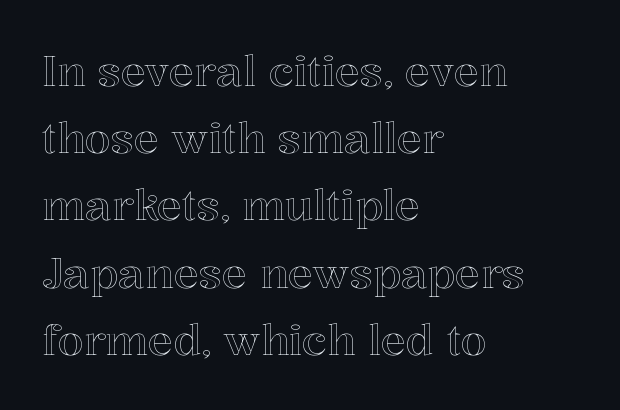
Q: Is the text italic (slanted)? A: No, it is upright.
Q: Is the text underlined? A: No.
Q: How is the paragraph aligned? A: Left-aligned.
Q: Is the spacing between letters normal or unusually wide? A: Normal.
Q: Is the spacing between lines tight, normal or loose? A: Normal.
Q: Width (condensed, normal, or wide)? A: Normal.
Q: x-height? A: Medium.
Q: Monospaced? A: No.
